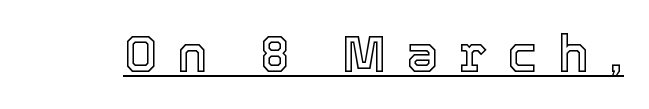
Q: Is the text italic (slanted)? A: No, it is upright.
Q: Is the text underlined? A: Yes.
Q: Is the spacing between letters normal or unusually wide? A: Unusually wide.
Q: Width (condensed, normal, or wide)? A: Normal.
Q: x-height? A: Medium.
Q: Monospaced? A: No.
